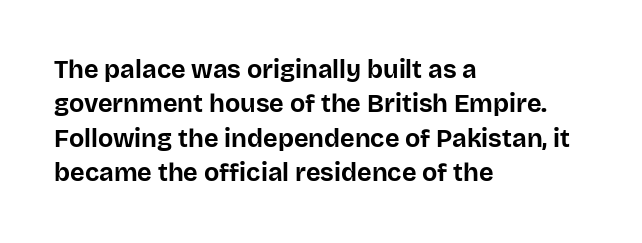
Plain, unruled lines of type. Italic: no, the glyphs are upright roman. The face used here has the dense, thick strokes of a bold. Compared with typical paragraphs, the rows here are spaced about the same. The paragraph has a hard left edge and a soft right edge. Here the glyphs are tracked normally, forming tight word shapes.
